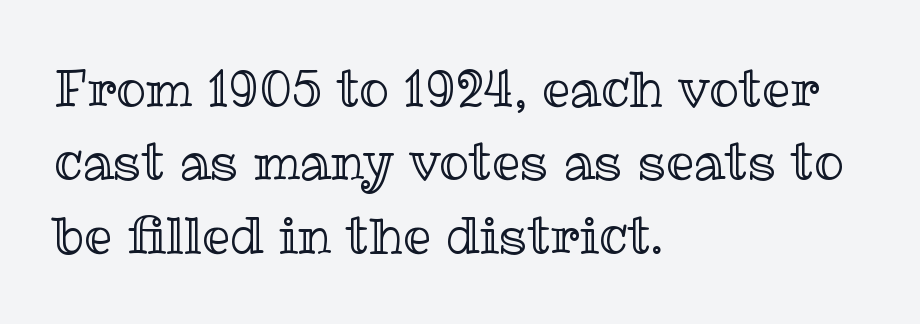
Character widths vary here, with narrow letters taking less room than wide ones. When letters stand straight like this, we call the style roman or upright. Horizontally, the lines are justified to the leading edge only. Each row of text sits above clean, open space.
